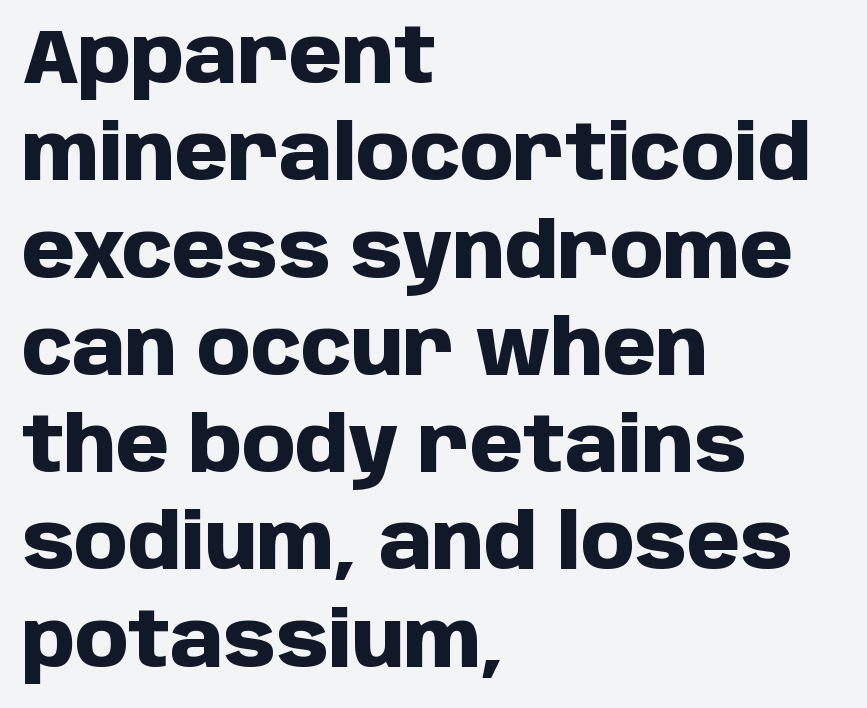
{"serif": "no", "italic": "no", "bold": "yes", "weight": "heavy", "width": "normal", "stroke_contrast": "low", "x_height": "large", "monospaced": "no", "underline": "no", "align": "left", "line_spacing": "normal", "line_spacing_ratio": 1.28, "letter_spacing": "normal", "letter_spacing_em": 0.0, "glyph_px": 76}
